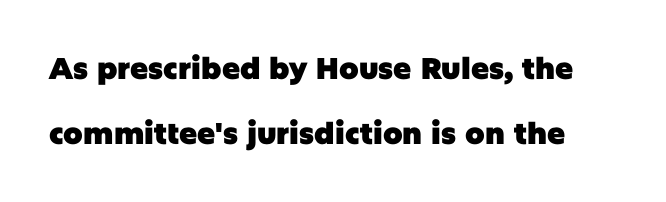
The image shows 30 px heavy sans-serif type, upright; set loose line spacing (2.18x), normal letter spacing, not underlined; low stroke contrast and a large x-height.
